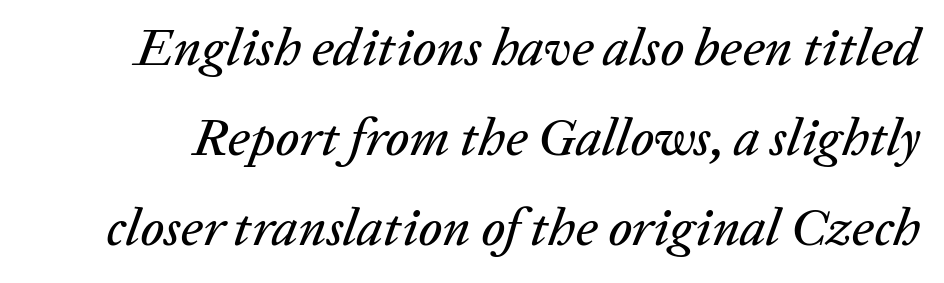
{"italic": "yes", "lean": "right", "slant_degrees": 20, "width": "normal", "stroke_contrast": "low", "x_height": "medium", "monospaced": "no", "underline": "no", "line_spacing": "normal", "line_spacing_ratio": 1.7, "letter_spacing": "normal", "letter_spacing_em": 0.0, "glyph_px": 53}
